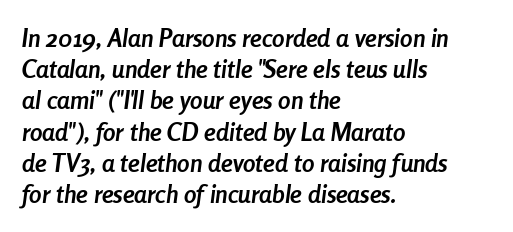
Q: Is the text bold? A: Yes.
Q: Is the text italic (slanted)? A: Yes, it leans right by about 8 degrees.
Q: Is the text underlined? A: No.
Q: How is the paragraph aligned? A: Left-aligned.
Q: Is the spacing between letters normal or unusually wide? A: Normal.
Q: Is the spacing between lines tight, normal or loose? A: Normal.
